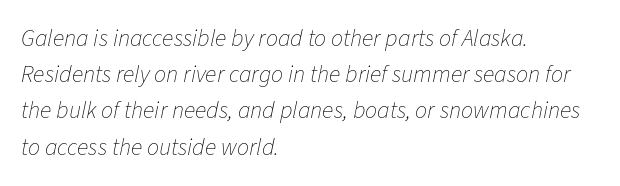
The image shows 24 px text type, italic (leaning right); set left-aligned, normal line spacing (1.51x), normal letter spacing, not underlined.
